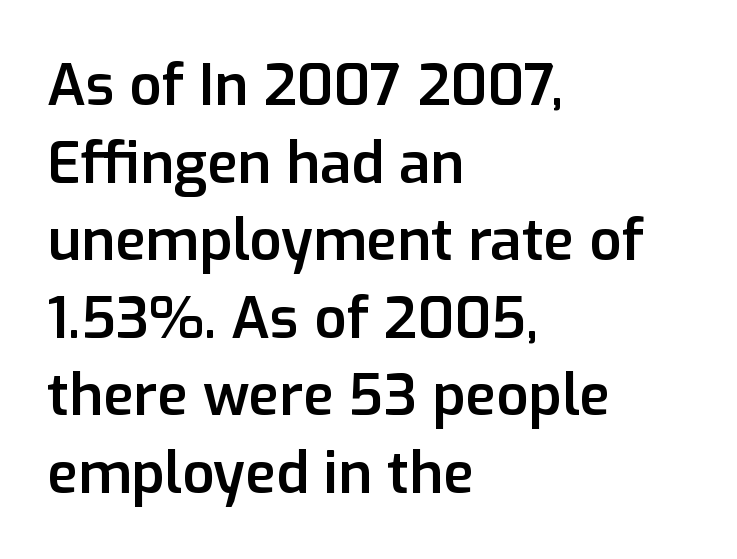
{"serif": "no", "italic": "no", "bold": "semi", "weight": "semibold", "width": "normal", "stroke_contrast": "low", "x_height": "medium", "monospaced": "no", "underline": "no", "align": "left", "line_spacing": "normal", "line_spacing_ratio": 1.36, "letter_spacing": "normal", "letter_spacing_em": 0.0, "glyph_px": 57}
